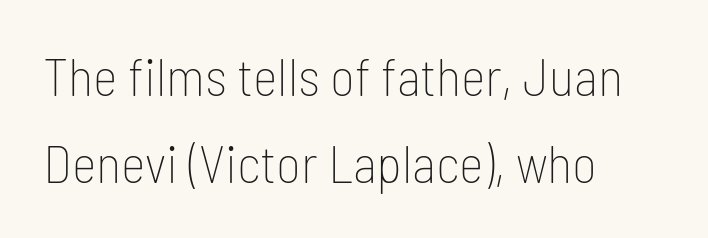
The image shows 53 px thin, condensed sans-serif type, upright; set left-aligned, normal line spacing (1.65x), normal letter spacing, not underlined; low stroke contrast and a medium x-height.
